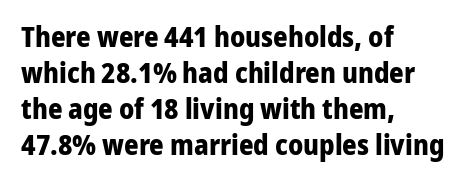
Note the varied advance widths — an 'i' is clearly narrower than an 'm'. Where is the straight margin? On the left. The specimen reads as upright at a glance. Clear beneath every line of the passage.
